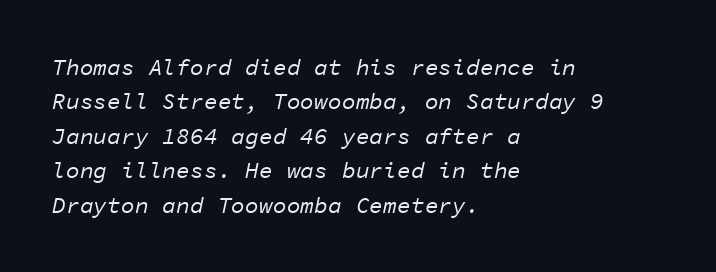
The image shows 23 px text type, italic (leaning right); set left-aligned, normal line spacing (1.5x), normal letter spacing, not underlined.
